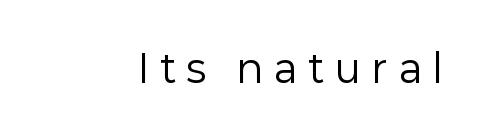
Q: Is the text bold? A: No.
Q: Is the text italic (slanted)? A: No, it is upright.
Q: Is the typeface a serif or a sans-serif typeface? A: Sans-serif.
Q: Is the text underlined? A: No.
Q: Is the spacing between letters normal or unusually wide? A: Unusually wide.
Q: Width (condensed, normal, or wide)? A: Normal.
Q: Stroke contrast? A: Low.
Q: x-height? A: Medium.
Q: Monospaced? A: No.
